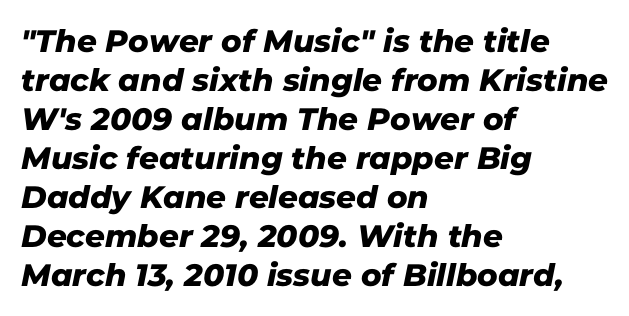
{"serif": "no", "width": "normal", "stroke_contrast": "low", "x_height": "medium", "monospaced": "no", "underline": "no", "align": "left", "line_spacing": "normal", "line_spacing_ratio": 1.26, "letter_spacing": "normal", "letter_spacing_em": 0.0, "glyph_px": 31}
